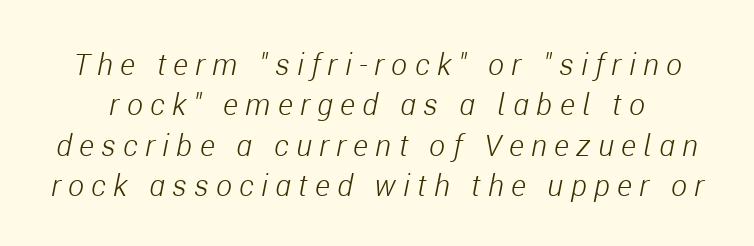
The image shows 30 px light, condensed type, italic (leaning right); set normal line spacing (1.35x), unusually wide letter spacing (+0.25 em), not underlined; low stroke contrast and a medium x-height.
